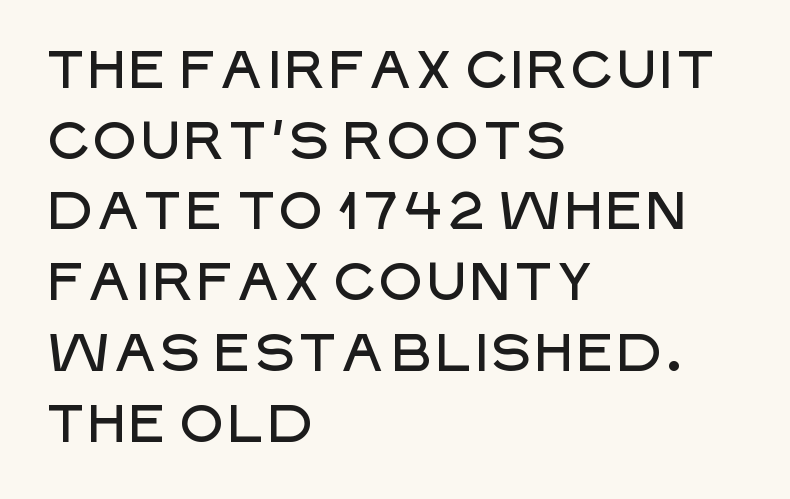
The image shows 52 px sans-serif type, upright; set left-aligned, normal line spacing (1.36x), normal letter spacing, not underlined; low stroke contrast and a large x-height.
